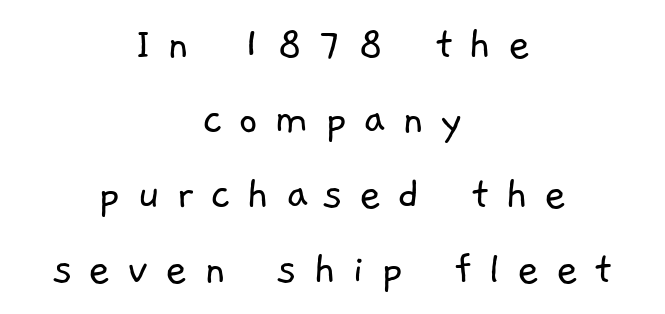
The text was rendered using a sans face with plain stroke endings. A quiet, ordinary-to-light weight characterises the typeface. The rows are spaced the way most documents space them. Proportional: the letters do not fall into vertical columns.
